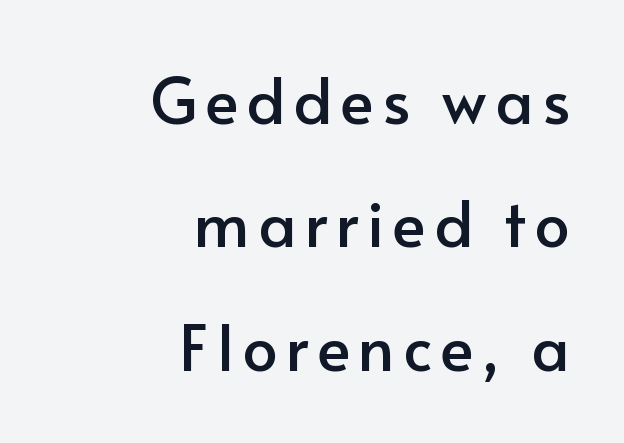
This is sans-serif lettering, the kind often seen on screens and signage. All the whitespace from short lines collects on the left. Honestly, there is no underline to notice here at all. Baseline-to-baseline distance is far greater than the letter height. The typography opts for an upright posture over an oblique one. The face used here is proportionally spaced, like ordinary book or web type.
